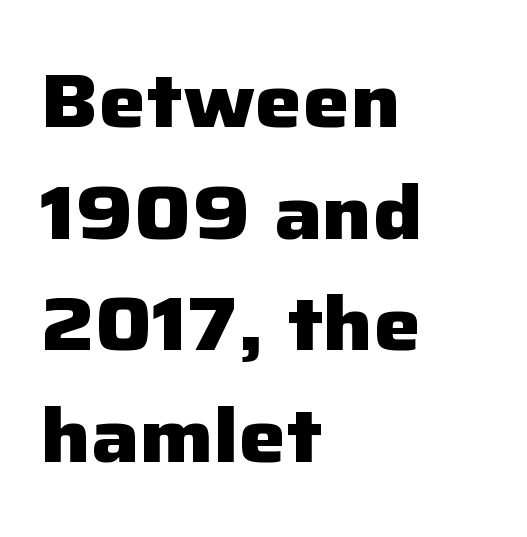
{"serif": "no", "italic": "no", "bold": "yes", "weight": "heavy", "width": "normal", "stroke_contrast": "low", "x_height": "medium", "monospaced": "no", "underline": "no", "align": "left", "line_spacing": "normal", "line_spacing_ratio": 1.49, "letter_spacing": "normal", "letter_spacing_em": 0.0, "glyph_px": 75}
